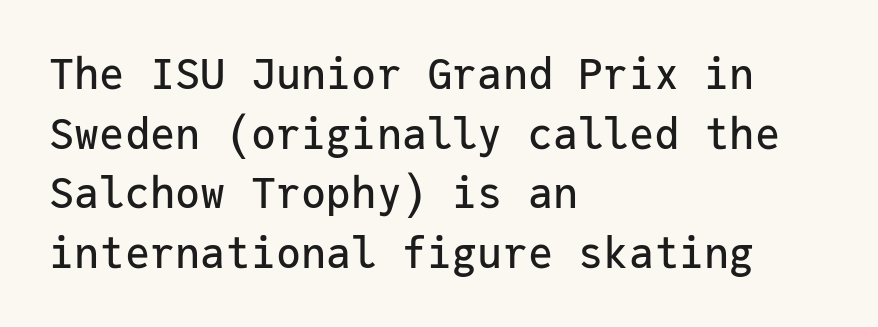
Q: Is the text italic (slanted)? A: No, it is upright.
Q: Is the typeface a serif or a sans-serif typeface? A: Sans-serif.
Q: Is the text underlined? A: No.
Q: How is the paragraph aligned? A: Left-aligned.
Q: Is the spacing between letters normal or unusually wide? A: Normal.
Q: Is the spacing between lines tight, normal or loose? A: Normal.
Q: Width (condensed, normal, or wide)? A: Normal.
Q: Stroke contrast? A: Low.
Q: x-height? A: Medium.
Q: Monospaced? A: Yes.
